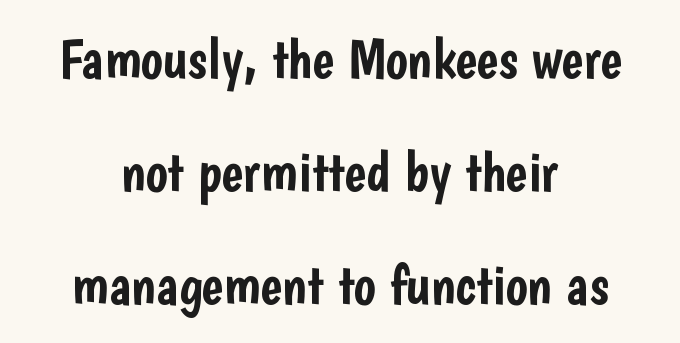
Q: Is the text italic (slanted)? A: No, it is upright.
Q: Is the typeface a serif or a sans-serif typeface? A: Sans-serif.
Q: Is the text underlined? A: No.
Q: How is the paragraph aligned? A: Centered.
Q: Is the spacing between letters normal or unusually wide? A: Normal.
Q: Is the spacing between lines tight, normal or loose? A: Loose.
Q: Width (condensed, normal, or wide)? A: Condensed.
Q: Stroke contrast? A: Low.
Q: x-height? A: Medium.
Q: Monospaced? A: No.
